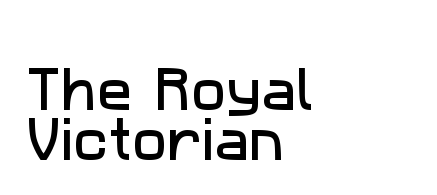
Q: Is the typeface a serif or a sans-serif typeface? A: Sans-serif.
Q: Is the text underlined? A: No.
Q: How is the paragraph aligned? A: Left-aligned.
Q: Is the spacing between letters normal or unusually wide? A: Normal.
Q: Is the spacing between lines tight, normal or loose? A: Tight.
Q: Width (condensed, normal, or wide)? A: Normal.
Q: Stroke contrast? A: Low.
Q: x-height? A: Medium.
Q: Monospaced? A: No.
